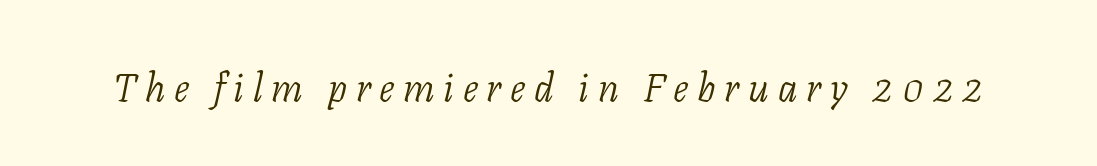
{"serif": "yes", "italic": "yes", "lean": "right", "slant_degrees": 11, "bold": "no", "weight": "light", "width": "normal", "stroke_contrast": "low", "x_height": "medium", "monospaced": "no", "underline": "no", "letter_spacing": "wide", "letter_spacing_em": 0.22, "glyph_px": 39}
